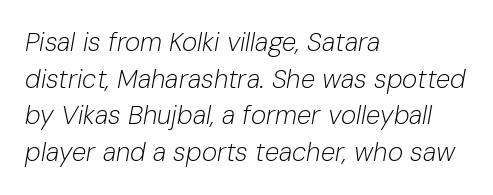
The lines in this sample share a left origin and differ only in where they stop. Letter spacing: default. Leading: standard. Stems here are at most as thick as an everyday book face.
